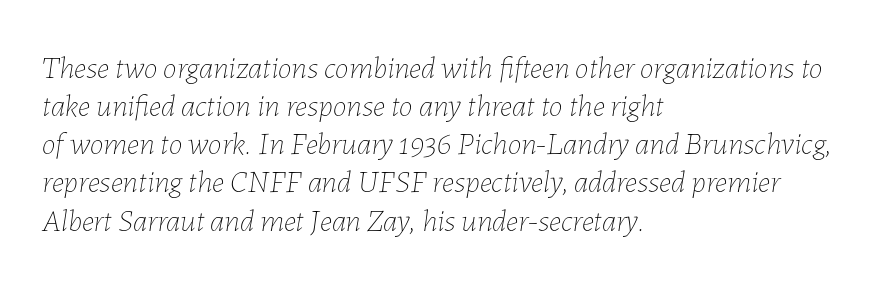
The image shows 31 px thin type, italic (leaning right); set left-aligned, line spacing 1.23x, normal letter spacing, not underlined; low stroke contrast and a medium x-height.
